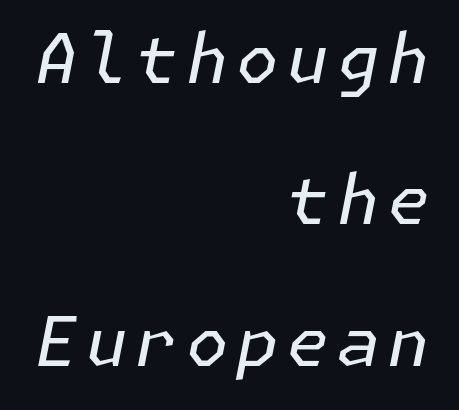
Q: Is the text bold? A: No.
Q: Is the text italic (slanted)? A: Yes, it leans right by about 11 degrees.
Q: Is the text underlined? A: No.
Q: How is the paragraph aligned? A: Right-aligned.
Q: Is the spacing between lines tight, normal or loose? A: Loose.
Q: Width (condensed, normal, or wide)? A: Normal.
Q: Stroke contrast? A: Low.
Q: x-height? A: Medium.
